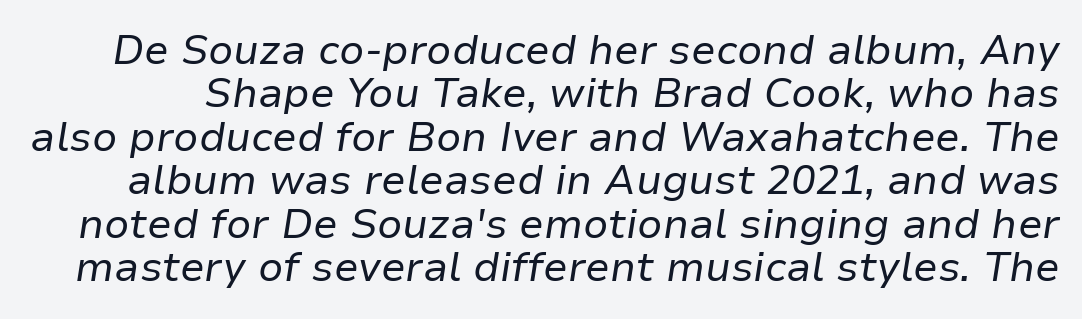
{"italic": "yes", "lean": "right", "slant_degrees": 9, "bold": "no", "weight": "regular", "width": "normal", "stroke_contrast": "low", "x_height": "medium", "monospaced": "no", "underline": "no", "line_spacing": "tight", "line_spacing_ratio": 1.06, "letter_spacing": "normal", "letter_spacing_em": 0.0, "glyph_px": 41}
